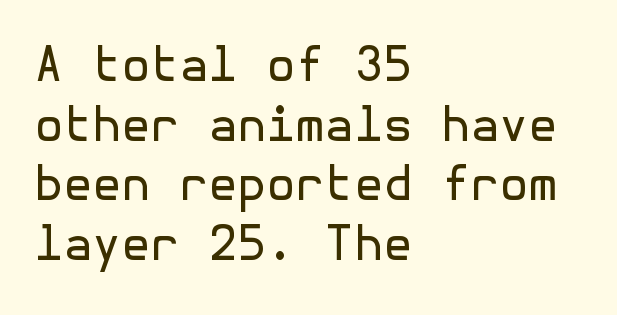
{"serif": "no", "italic": "no", "bold": "no", "weight": "regular", "width": "normal", "x_height": "medium", "underline": "no", "align": "left", "line_spacing": "normal", "line_spacing_ratio": 1.27, "letter_spacing": "normal", "letter_spacing_em": 0.0, "glyph_px": 47}
